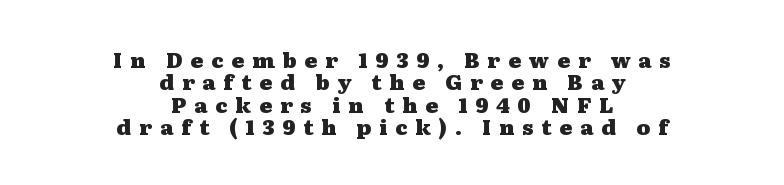
The image shows 21 px bold type, upright; set centered, tight line spacing (1.06x), unusually wide letter spacing (+0.38 em), not underlined.
